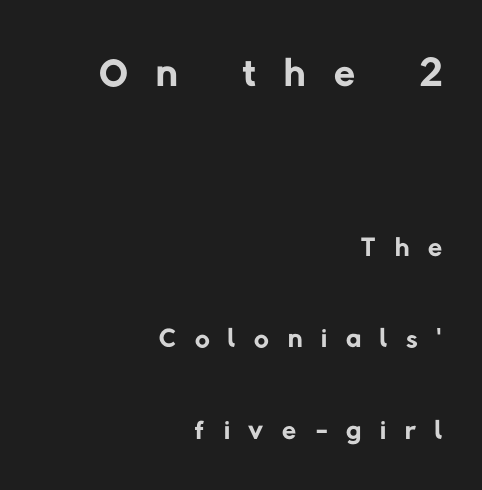
The image shows 61 px regular-weight sans-serif type; set right-aligned, loose line spacing (2.23x), unusually wide letter spacing (+0.46 em), not underlined; the first (top) block is 1.49x larger; low stroke contrast and a medium x-height.
